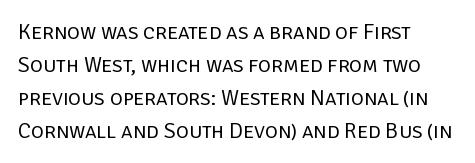
In terms of leading, this rendering sits right in the middle. Quick note: not italic, upright. Stems here are at most as thick as an everyday book face. Letter spacing: default.
